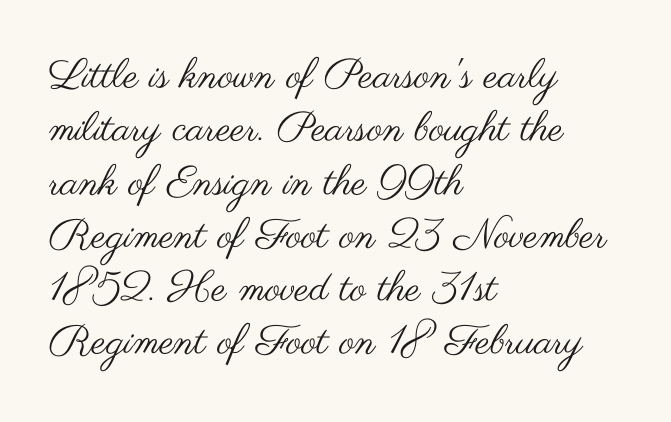
Proportional: the letters do not fall into vertical columns. Weight: in the light-to-regular range. Only glyphs here, with clear space below each row. The rendering uses a moderate line-height, typical for paragraphs.
